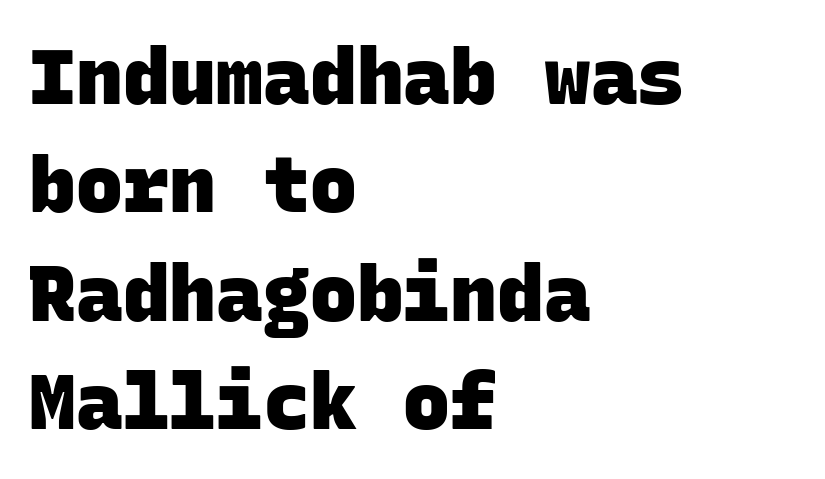
{"serif": "no", "bold": "yes", "weight": "heavy", "width": "normal", "stroke_contrast": "low", "x_height": "large", "monospaced": "yes", "underline": "no", "align": "left", "line_spacing": "normal", "line_spacing_ratio": 1.39, "letter_spacing": "normal", "letter_spacing_em": 0.0, "glyph_px": 78}
